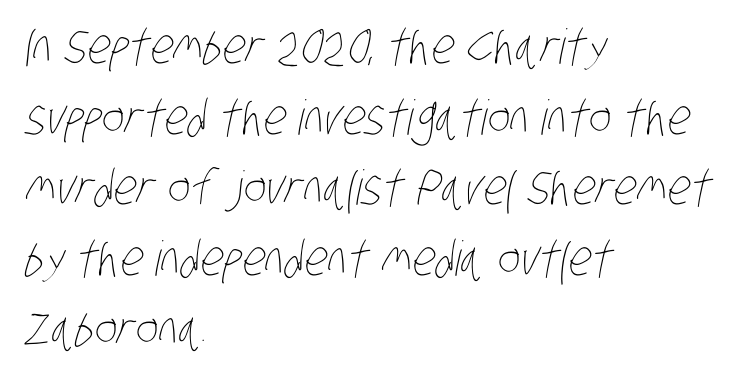
Each line starts at the same left margin while the right side varies. Varying glyph widths throughout — classic text-font behaviour. Each word holds together tightly as a unit, with standard inter-letter gaps. Each row of text sits above clean, open space. In terms of leading, this rendering sits right in the middle. Is the type heavy? It reads as light-to-regular instead.
